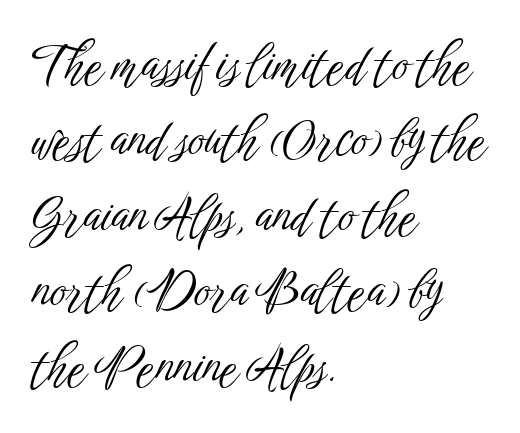
Is the letter spacing exaggerated? No — it looks like the ordinary default. The passage shown is typed in a proportional face where columns would drift. Font category for this specimen: sans-serif. This sample keeps an unexceptional amount of space between lines. The face looks like a standard text weight, possibly lighter.
